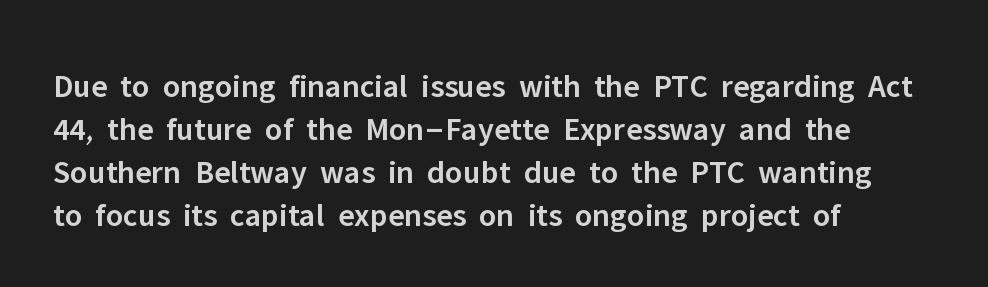
Q: Is the text bold? A: Semi-bold.
Q: Is the text italic (slanted)? A: No, it is upright.
Q: Is the typeface a serif or a sans-serif typeface? A: Sans-serif.
Q: Is the text underlined? A: No.
Q: How is the paragraph aligned? A: Left-aligned.
Q: Is the spacing between letters normal or unusually wide? A: Normal.
Q: Is the spacing between lines tight, normal or loose? A: Normal.
Q: Width (condensed, normal, or wide)? A: Normal.
Q: Stroke contrast? A: Low.
Q: x-height? A: Medium.
Q: Monospaced? A: No.
